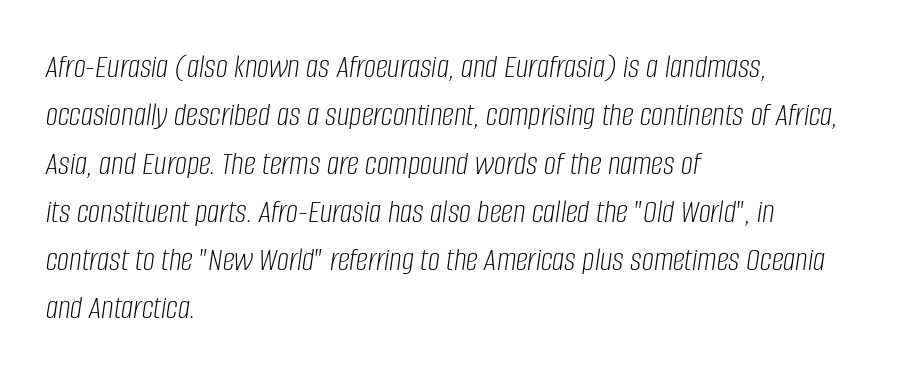
The image shows 34 px light, condensed type, italic (leaning right); set left-aligned, normal line spacing (1.42x), normal letter spacing, not underlined; low stroke contrast and a large x-height.
